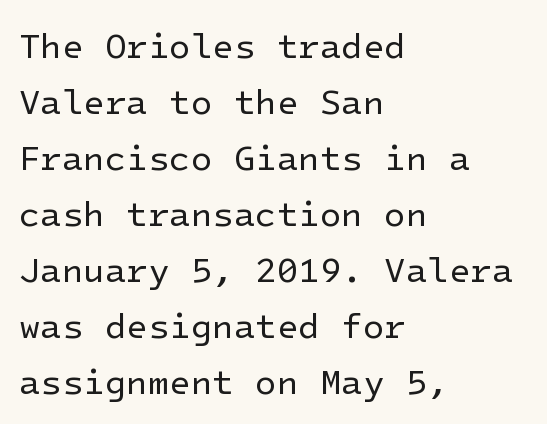
{"serif": "no", "italic": "no", "bold": "no", "weight": "regular", "width": "normal", "stroke_contrast": "low", "x_height": "medium", "underline": "no", "align": "left", "line_spacing": "normal", "line_spacing_ratio": 1.6, "letter_spacing": "normal", "letter_spacing_em": 0.0, "glyph_px": 35}
